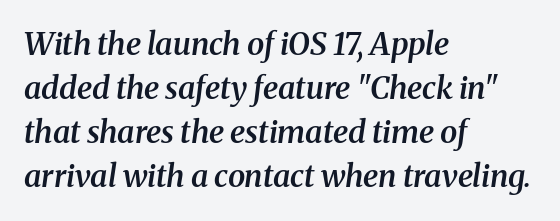
Q: Is the text bold? A: Semi-bold.
Q: Is the text italic (slanted)? A: Yes, it leans right by about 8 degrees.
Q: Is the typeface a serif or a sans-serif typeface? A: Serif.
Q: Is the text underlined? A: No.
Q: How is the paragraph aligned? A: Left-aligned.
Q: Is the spacing between letters normal or unusually wide? A: Normal.
Q: Is the spacing between lines tight, normal or loose? A: Normal.
Q: Width (condensed, normal, or wide)? A: Normal.
Q: Stroke contrast? A: Medium.
Q: x-height? A: Medium.
Q: Monospaced? A: No.
